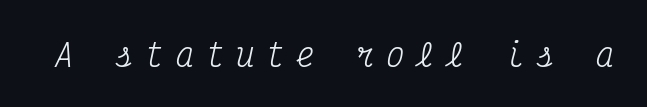
The image shows 31 px regular-weight, condensed serif type, italic (leaning right), monospaced; set unusually wide letter spacing (+0.37 em), not underlined; medium stroke contrast and a medium x-height.
